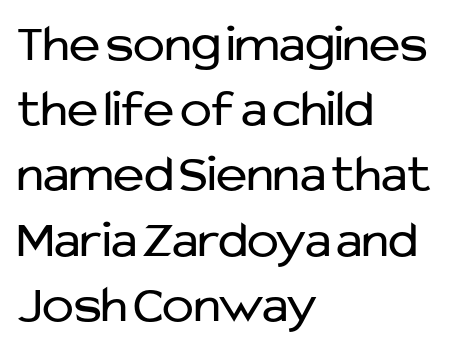
{"serif": "no", "italic": "no", "bold": "no", "weight": "regular", "width": "normal", "stroke_contrast": "low", "x_height": "medium", "monospaced": "no", "underline": "no", "align": "left", "line_spacing_ratio": 1.23, "letter_spacing": "normal", "letter_spacing_em": 0.0, "glyph_px": 53}
